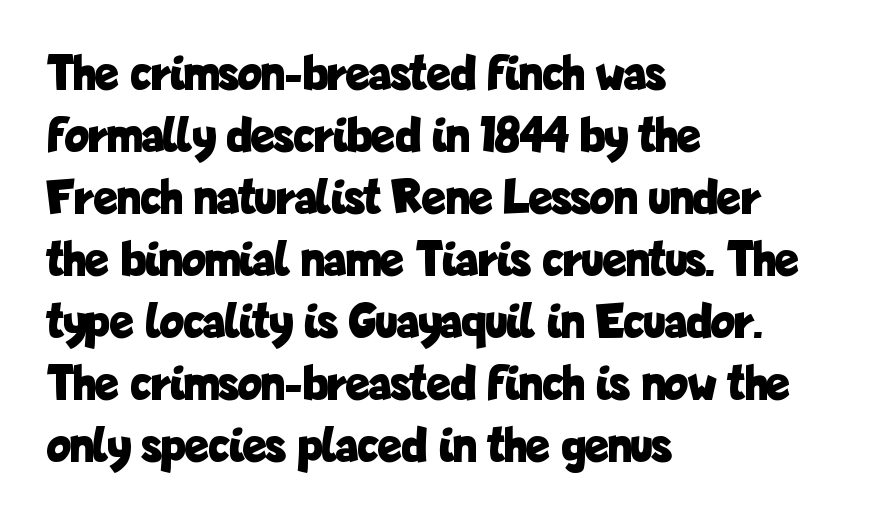
{"serif": "no", "italic": "no", "bold": "yes", "weight": "bold", "width": "condensed", "stroke_contrast": "low", "x_height": "medium", "monospaced": "no", "underline": "no", "align": "left", "line_spacing_ratio": 1.24, "letter_spacing": "normal", "letter_spacing_em": 0.0, "glyph_px": 50}
